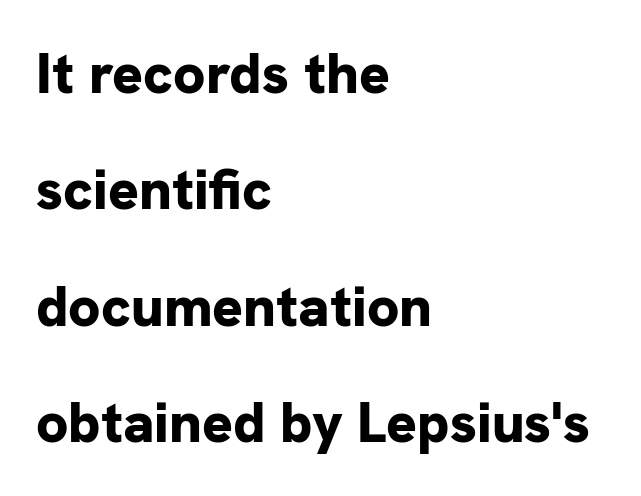
{"serif": "no", "italic": "no", "bold": "yes", "weight": "bold", "width": "normal", "stroke_contrast": "low", "x_height": "medium", "monospaced": "no", "underline": "no", "align": "left", "line_spacing": "loose", "line_spacing_ratio": 2.04, "letter_spacing": "normal", "letter_spacing_em": 0.0, "glyph_px": 57}
